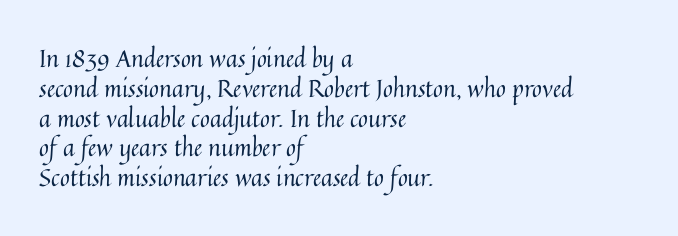
The image shows 24 px text type; set left-aligned, line spacing 1.24x, normal letter spacing, not underlined.
